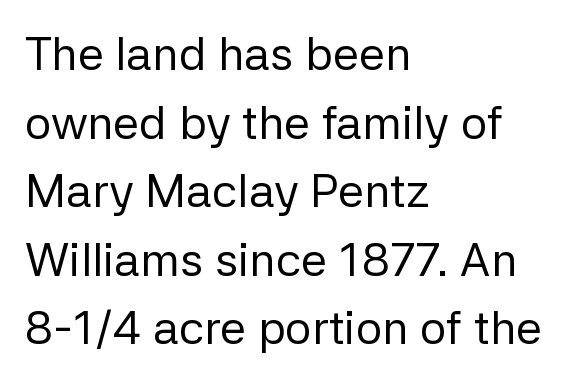
Q: Is the text bold? A: No.
Q: Is the text italic (slanted)? A: No, it is upright.
Q: Is the typeface a serif or a sans-serif typeface? A: Sans-serif.
Q: Is the text underlined? A: No.
Q: How is the paragraph aligned? A: Left-aligned.
Q: Is the spacing between letters normal or unusually wide? A: Normal.
Q: Is the spacing between lines tight, normal or loose? A: Normal.
Q: Width (condensed, normal, or wide)? A: Normal.
Q: Stroke contrast? A: Low.
Q: x-height? A: Medium.
Q: Monospaced? A: No.
